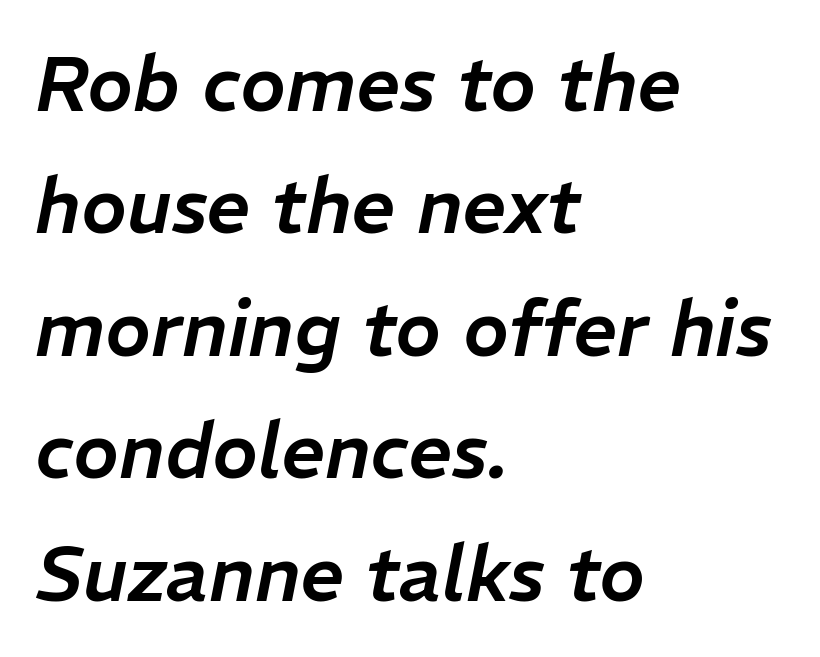
{"italic": "yes", "lean": "right", "slant_degrees": 11, "width": "normal", "stroke_contrast": "low", "x_height": "medium", "monospaced": "no", "underline": "no", "align": "left", "line_spacing": "normal", "line_spacing_ratio": 1.59, "letter_spacing": "normal", "letter_spacing_em": 0.0, "glyph_px": 77}
